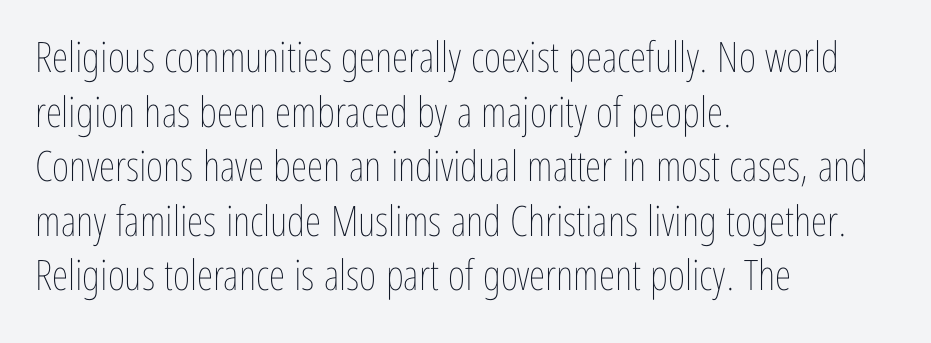
{"italic": "no", "bold": "no", "weight": "thin", "width": "condensed", "stroke_contrast": "low", "x_height": "medium", "monospaced": "no", "underline": "no", "align": "left", "line_spacing": "normal", "line_spacing_ratio": 1.3, "letter_spacing": "normal", "letter_spacing_em": 0.0, "glyph_px": 42}
